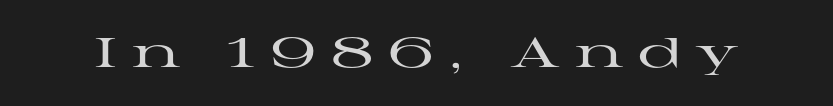
Q: Is the text italic (slanted)? A: No, it is upright.
Q: Is the typeface a serif or a sans-serif typeface? A: Serif.
Q: Is the text underlined? A: No.
Q: Is the spacing between letters normal or unusually wide? A: Unusually wide.
Q: Width (condensed, normal, or wide)? A: Wide.
Q: Stroke contrast? A: High.
Q: x-height? A: Medium.
Q: Monospaced? A: No.
